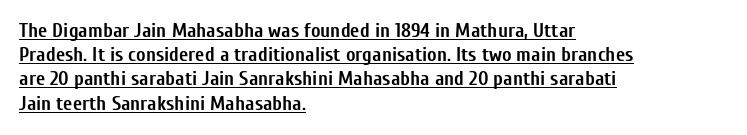
The image shows 20 px bold type, upright; set left-aligned, line spacing 1.21x, normal letter spacing, underlined.
